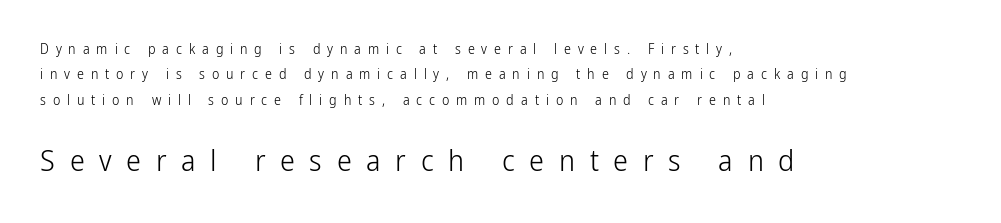
The emphasis by scale lands on block number two, below. Characters follow at a spacing far wider than the type designer built in. The letters advance in unequal steps, a hallmark of proportional type. Left-aligned paragraph, ragged on the right.
